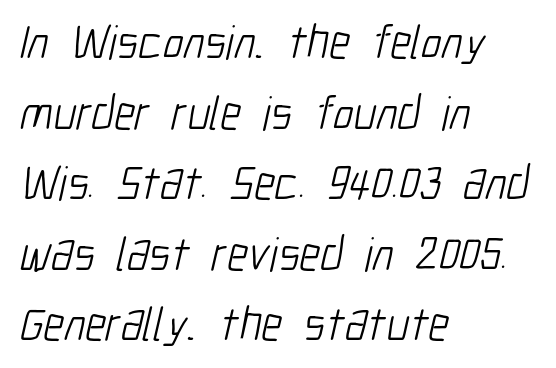
Alignment: flush left. Decoration check: the copy has no underline. These lines are rendered in a variable-pitch font. Is this a heavy cut? Hardly; it is regular or lighter. Nothing sits at the stroke ends, so this counts as sans-serif. In terms of letterspacing, this is plain default setting.
